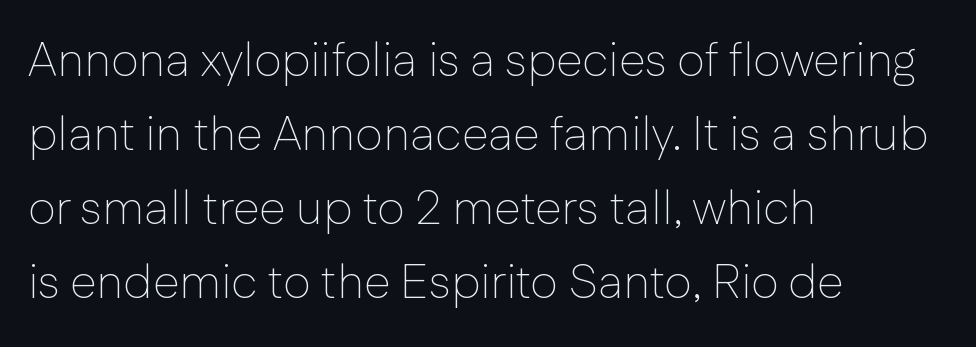
Nothing heavy about these letters — not bold at all. Line spacing here is normal. No word sits above an underline. Serif or sans? Sans — the stroke terminals are bare. The line texture is even and compact thanks to regular tracking. Tall strokes in this sample are plumb rather than angled.
